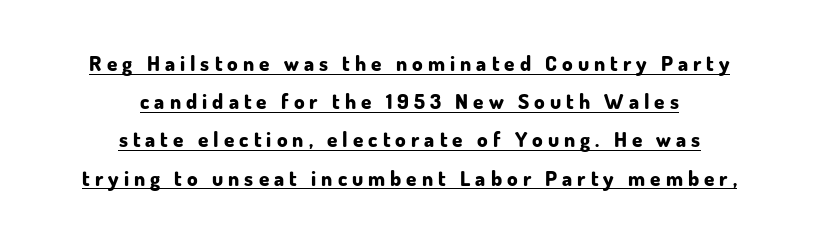
This sample is center-justified, so both line endings float freely. The letterforms stand isolated, each surrounded by extra space. Style check: upright. Notice how thick the strokes are: this is what a full bold looks like. Honestly, the underline is the first thing you notice here.
